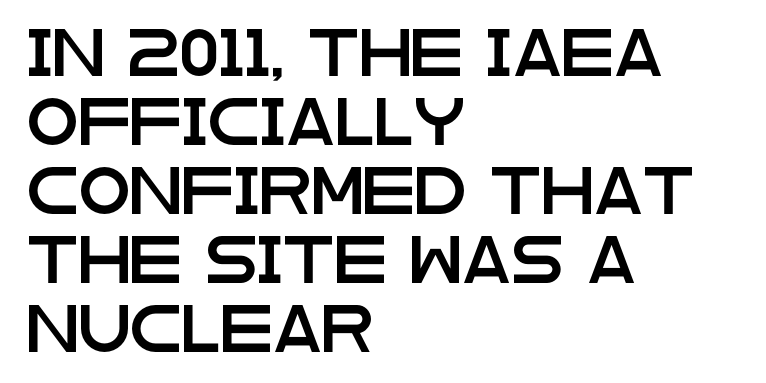
Q: Is the text italic (slanted)? A: No, it is upright.
Q: Is the typeface a serif or a sans-serif typeface? A: Sans-serif.
Q: Is the text underlined? A: No.
Q: How is the paragraph aligned? A: Left-aligned.
Q: Is the spacing between letters normal or unusually wide? A: Normal.
Q: Is the spacing between lines tight, normal or loose? A: Normal.
Q: Width (condensed, normal, or wide)? A: Wide.
Q: Stroke contrast? A: Low.
Q: x-height? A: Large.
Q: Monospaced? A: No.
